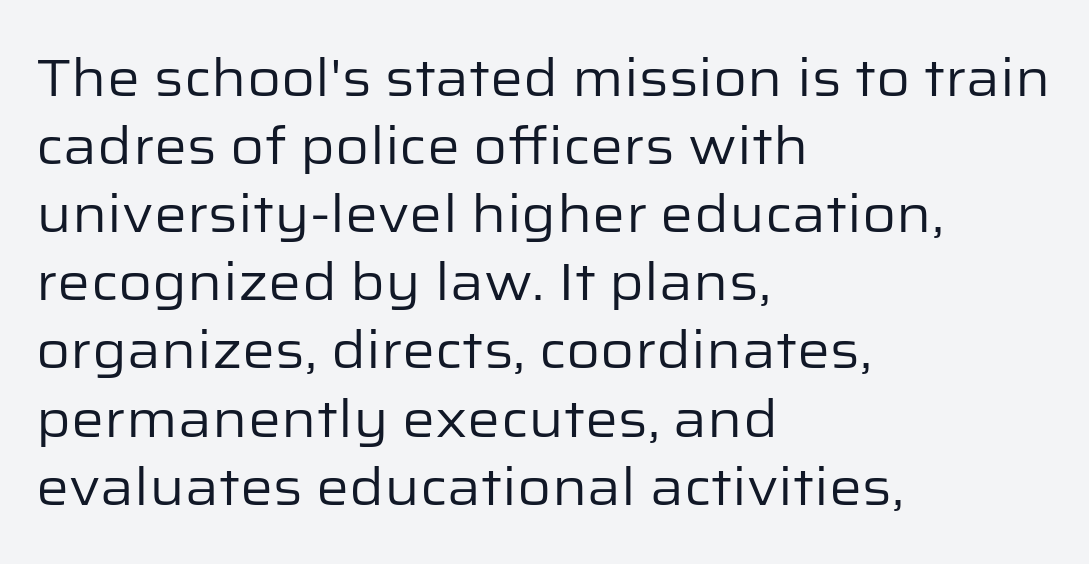
The image shows 52 px regular-weight sans-serif type, upright; set left-aligned, normal line spacing (1.31x), normal letter spacing, not underlined; low stroke contrast and a medium x-height.
